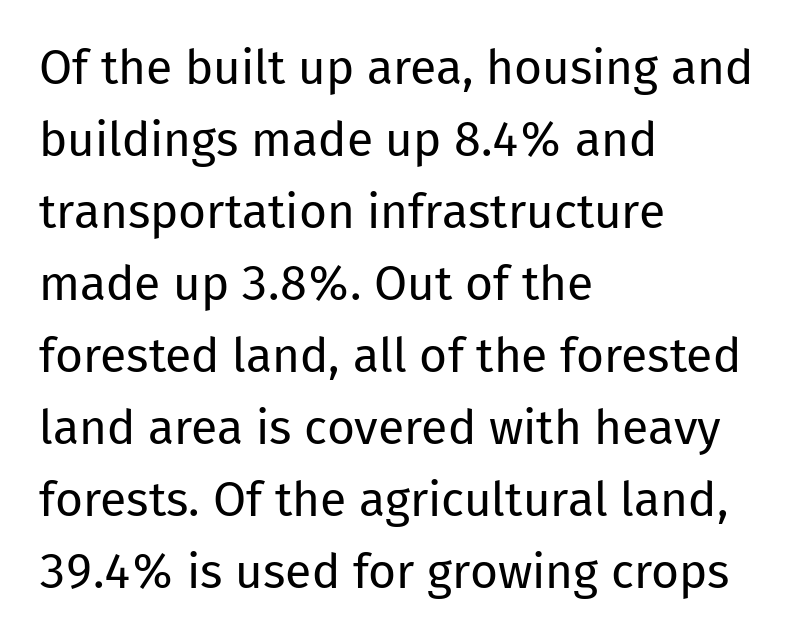
Q: Is the text bold? A: No.
Q: Is the text italic (slanted)? A: No, it is upright.
Q: Is the typeface a serif or a sans-serif typeface? A: Sans-serif.
Q: Is the text underlined? A: No.
Q: How is the paragraph aligned? A: Left-aligned.
Q: Is the spacing between letters normal or unusually wide? A: Normal.
Q: Is the spacing between lines tight, normal or loose? A: Normal.
Q: Width (condensed, normal, or wide)? A: Normal.
Q: Stroke contrast? A: Low.
Q: x-height? A: Medium.
Q: Monospaced? A: No.
